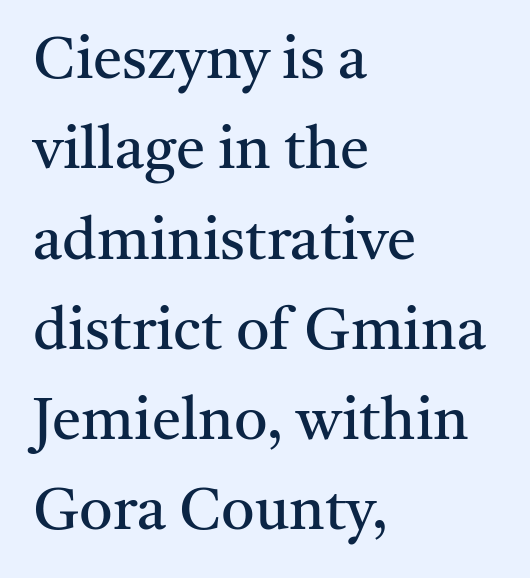
Q: Is the text bold? A: No.
Q: Is the text italic (slanted)? A: No, it is upright.
Q: Is the typeface a serif or a sans-serif typeface? A: Serif.
Q: Is the text underlined? A: No.
Q: How is the paragraph aligned? A: Left-aligned.
Q: Is the spacing between letters normal or unusually wide? A: Normal.
Q: Is the spacing between lines tight, normal or loose? A: Normal.
Q: Width (condensed, normal, or wide)? A: Normal.
Q: Stroke contrast? A: Medium.
Q: x-height? A: Medium.
Q: Monospaced? A: No.
